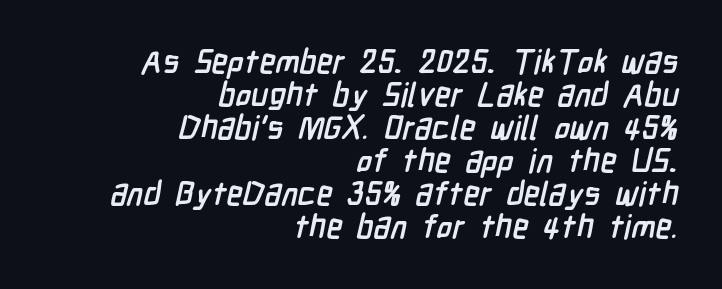
Glyph-to-glyph distance matches everyday printed text. Caption: multi-line text, flush right, ragged left. Stroke terminals: plain, sans-serif. Chunky letters — that's bold for sure. Each letter keeps its own natural width here, so spacing adapts to shape.
